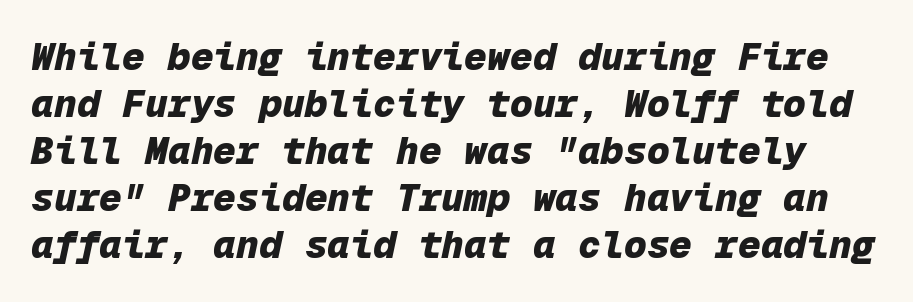
Q: Is the text bold? A: Yes.
Q: Is the text italic (slanted)? A: Yes, it leans right by about 12 degrees.
Q: Is the text underlined? A: No.
Q: Is the spacing between letters normal or unusually wide? A: Normal.
Q: Width (condensed, normal, or wide)? A: Normal.
Q: Stroke contrast? A: Low.
Q: x-height? A: Medium.
Q: Monospaced? A: Yes.
